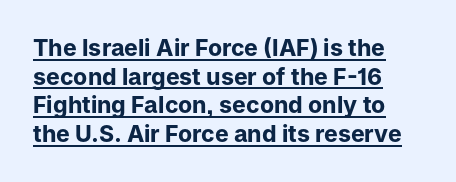
{"italic": "no", "bold": "yes", "underline": "yes", "align": "left", "line_spacing": "normal", "line_spacing_ratio": 1.25, "letter_spacing": "normal", "letter_spacing_em": 0.0, "glyph_px": 23}
